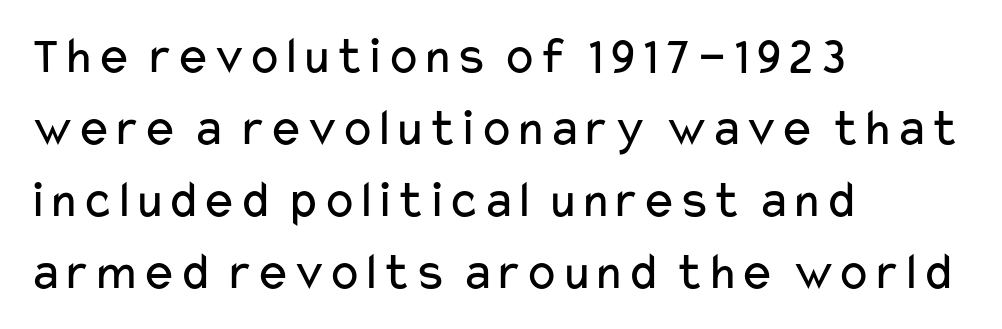
Q: Is the text bold? A: No.
Q: Is the text italic (slanted)? A: No, it is upright.
Q: Is the typeface a serif or a sans-serif typeface? A: Sans-serif.
Q: Is the text underlined? A: No.
Q: How is the paragraph aligned? A: Left-aligned.
Q: Is the spacing between letters normal or unusually wide? A: Normal.
Q: Is the spacing between lines tight, normal or loose? A: Normal.
Q: Width (condensed, normal, or wide)? A: Wide.
Q: Stroke contrast? A: Low.
Q: x-height? A: Medium.
Q: Monospaced? A: No.
